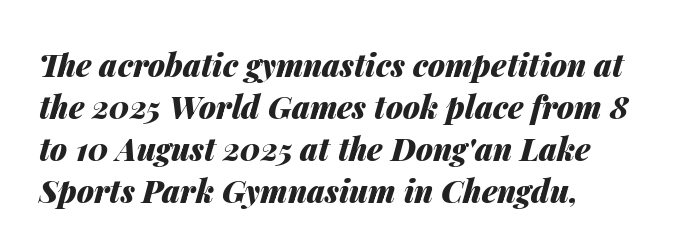
Chunky letters — that's bold for sure. Do the characters align in a grid? No, the font is proportional. Looking at the ascenders, they clearly lean. The rendering anchors every line to the left-hand side.
